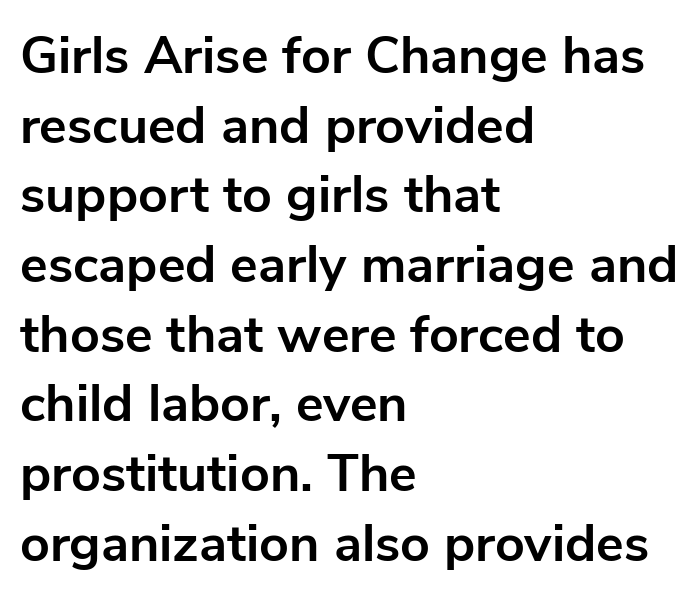
The image shows 52 px bold sans-serif type, upright; set left-aligned, normal line spacing (1.34x), normal letter spacing, not underlined; low stroke contrast and a medium x-height.
